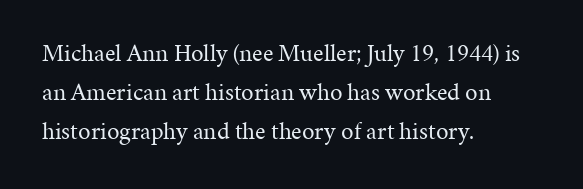
{"italic": "no", "bold": "no", "underline": "no", "align": "left", "line_spacing": "normal", "line_spacing_ratio": 1.57, "letter_spacing": "normal", "letter_spacing_em": 0.0, "glyph_px": 25}
